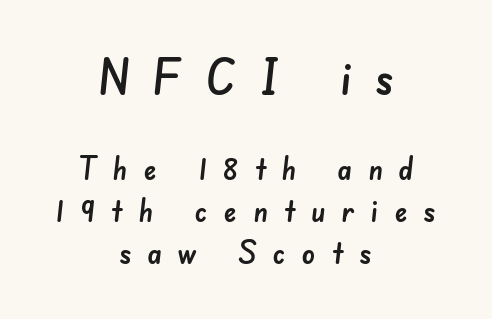
Bare-footed words on every line. The more generous point size was reserved for the upper chunk. Spacing verdict: proportional, widths tailored to each character. Rows of type keep a routine distance in the vertical direction.
